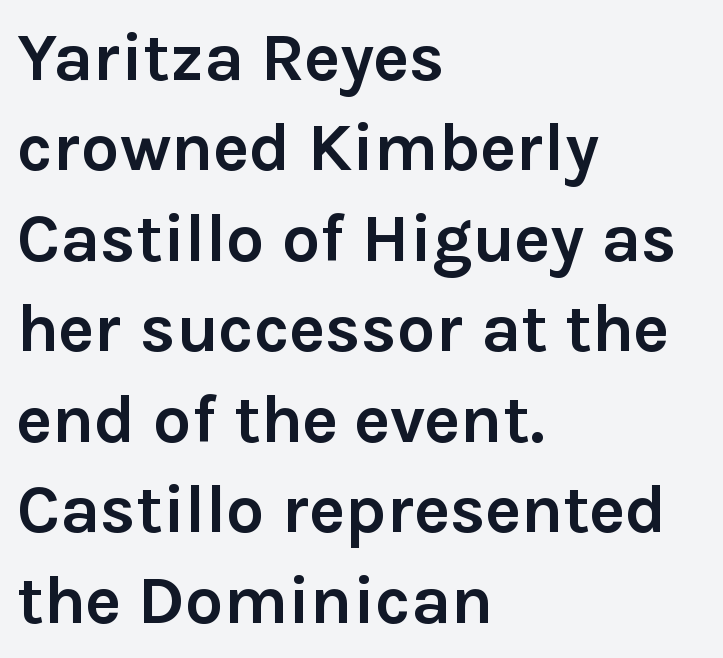
The image shows 68 px semibold sans-serif type, upright; set left-aligned, normal line spacing (1.33x), normal letter spacing, not underlined; a medium x-height.
